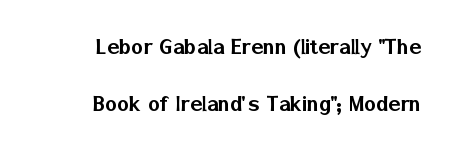
{"italic": "no", "underline": "no", "line_spacing": "loose", "line_spacing_ratio": 2.28, "letter_spacing": "normal", "letter_spacing_em": 0.0, "glyph_px": 25}
